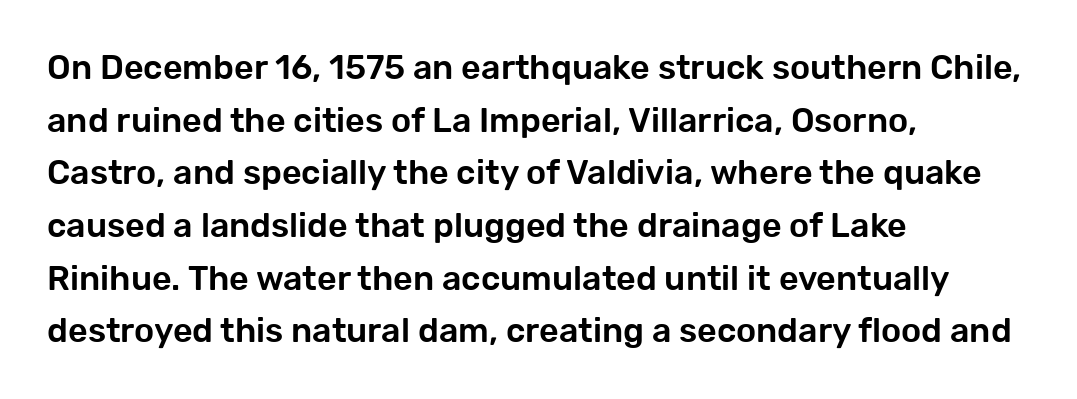
Q: Is the text italic (slanted)? A: No, it is upright.
Q: Is the typeface a serif or a sans-serif typeface? A: Sans-serif.
Q: Is the text underlined? A: No.
Q: How is the paragraph aligned? A: Left-aligned.
Q: Is the spacing between letters normal or unusually wide? A: Normal.
Q: Is the spacing between lines tight, normal or loose? A: Normal.
Q: Width (condensed, normal, or wide)? A: Normal.
Q: Stroke contrast? A: Low.
Q: x-height? A: Medium.
Q: Monospaced? A: No.
